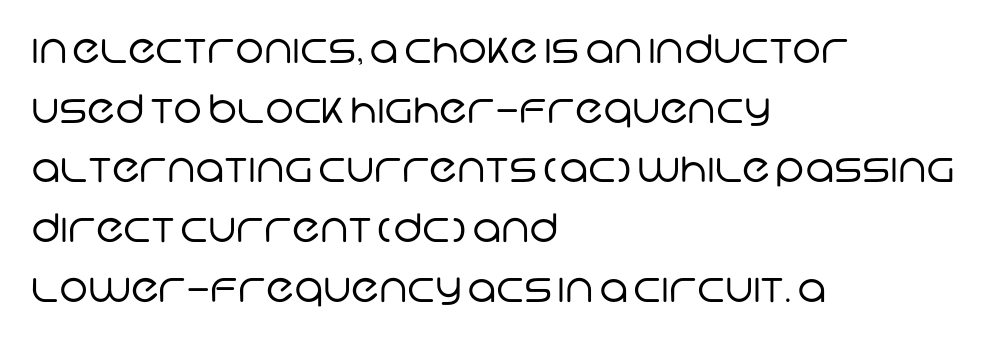
Caption: face not bold, strokes unweighted. Horizontally, the lines are justified to the leading edge only. Vertically, the passage feels balanced, rows spaced as you'd expect. Between one letter and the next there's only the usual sliver of space. Looks like regular typesetting: each glyph gets only the width it needs. Clear beneath every line of the passage.
